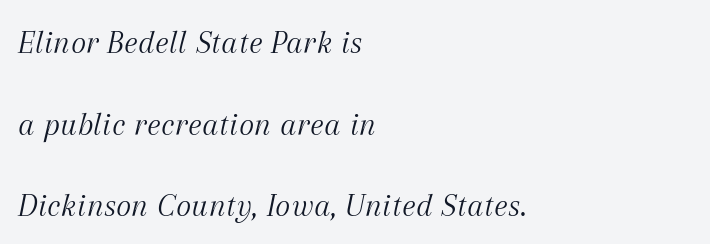
The image shows 33 px light serif type, italic (leaning right); set left-aligned, loose line spacing (2.47x), normal letter spacing, not underlined; medium stroke contrast and a medium x-height.
